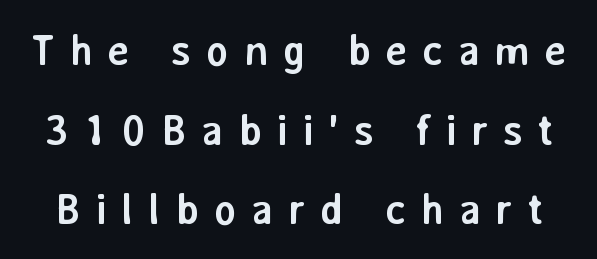
The image shows 43 px semibold sans-serif type, upright; set line spacing 1.85x, unusually wide letter spacing (+0.33 em), not underlined; low stroke contrast and a medium x-height.
